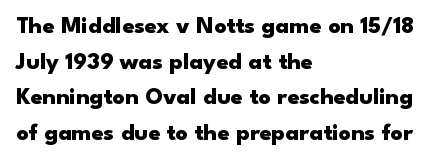
Its strokes are broad and dark, the hallmark of bold type. Short and long lines alike share a common starting point at left. Reading down the column, the eye jumps a familiar distance to each next line. Bare-footed words on every line.
